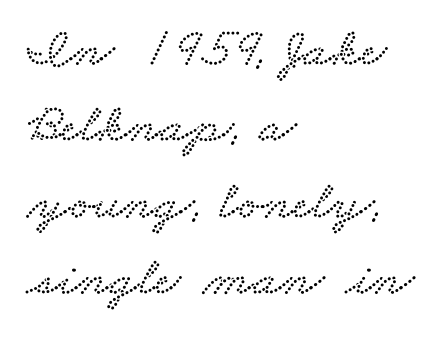
Q: Is the typeface a serif or a sans-serif typeface? A: Serif.
Q: Is the text underlined? A: No.
Q: How is the paragraph aligned? A: Left-aligned.
Q: Is the spacing between letters normal or unusually wide? A: Normal.
Q: Is the spacing between lines tight, normal or loose? A: Normal.
Q: Width (condensed, normal, or wide)? A: Wide.
Q: Stroke contrast? A: Low.
Q: x-height? A: Small.
Q: Monospaced? A: No.
